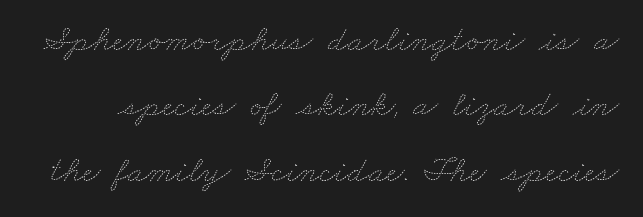
Characters follow at the spacing the type designer built in. The area under the type is left untouched. Note the varied advance widths — an 'i' is clearly narrower than an 'm'. Is the type heavy? It reads as light-to-regular instead.
